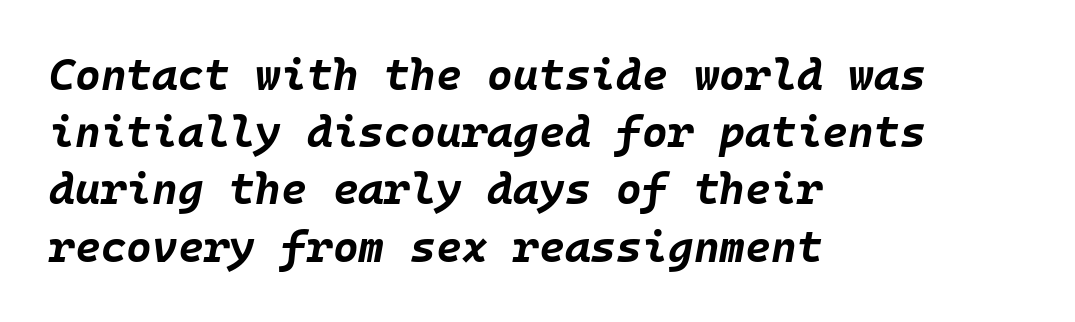
The image shows 44 px bold type, italic (leaning right); set left-aligned, normal line spacing (1.3x), normal letter spacing, not underlined; low stroke contrast and a large x-height.
